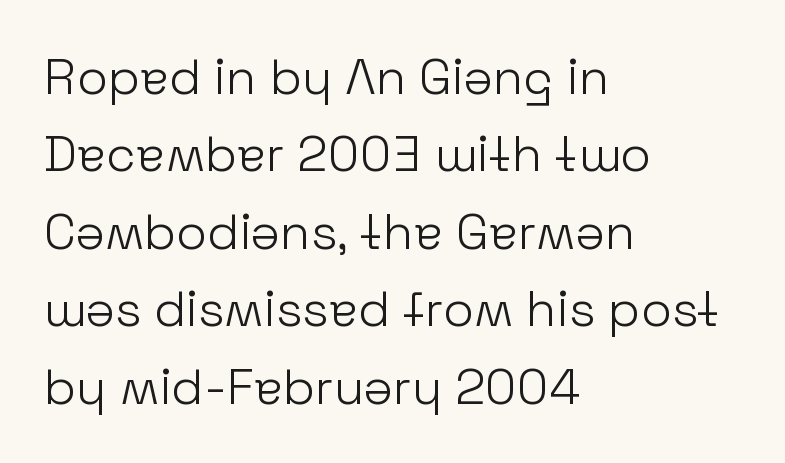
Which margin do the lines hug? The left one — the right edge is uneven. The passage shown has conventional tracking throughout. These lines are composed in type without serifs. Each stroke keeps to a modest, everyday thickness or less.
